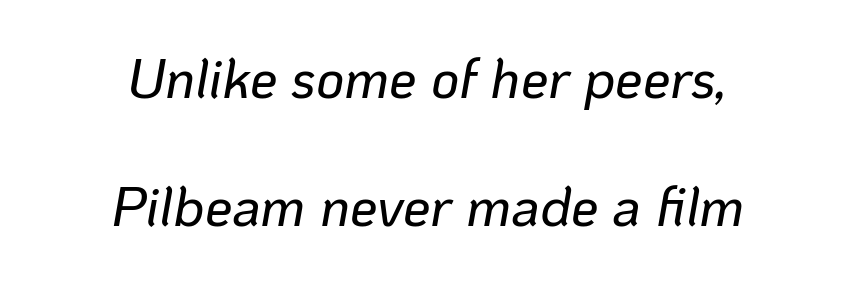
{"italic": "yes", "lean": "right", "slant_degrees": 10, "width": "normal", "stroke_contrast": "low", "x_height": "medium", "monospaced": "no", "underline": "no", "align": "center", "line_spacing": "loose", "line_spacing_ratio": 2.32, "letter_spacing": "normal", "letter_spacing_em": 0.0, "glyph_px": 55}
